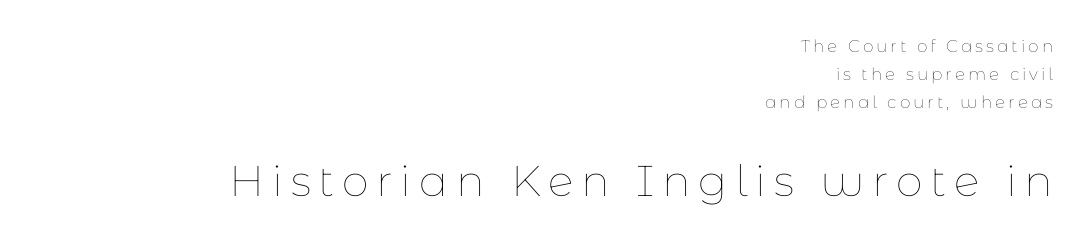
Q: Is the text bold? A: No.
Q: Is the text italic (slanted)? A: No, it is upright.
Q: Is the text underlined? A: No.
Q: How is the paragraph aligned? A: Right-aligned.
Q: Is the spacing between lines tight, normal or loose? A: Normal.
Q: Which block of text is set in a larger size, the first (top) or the second (bottom)? A: The second (bottom) one.
Q: Width (condensed, normal, or wide)? A: Normal.
Q: Stroke contrast? A: Low.
Q: x-height? A: Medium.
Q: Monospaced? A: No.
